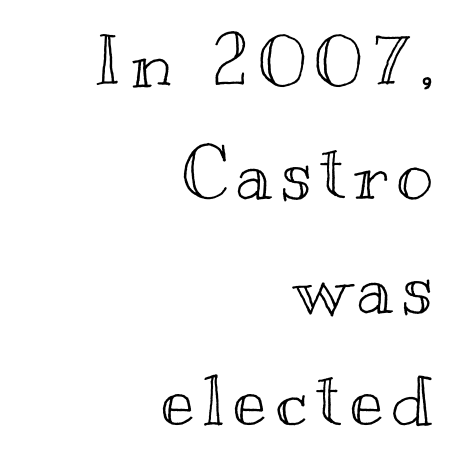
The image shows 70 px wide type, upright; set right-aligned, normal line spacing (1.62x), not underlined; a small x-height.
